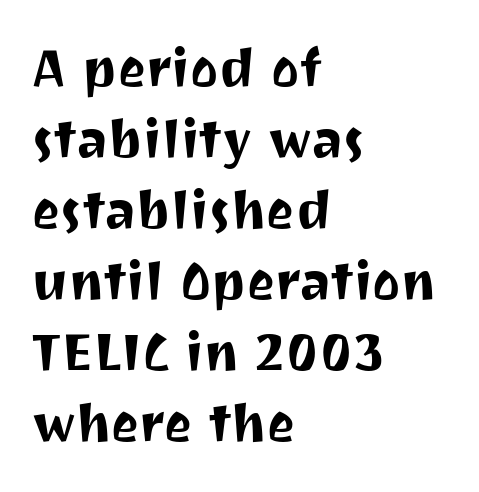
Q: Is the text italic (slanted)? A: No, it is upright.
Q: Is the typeface a serif or a sans-serif typeface? A: Sans-serif.
Q: Is the text underlined? A: No.
Q: How is the paragraph aligned? A: Left-aligned.
Q: Is the spacing between letters normal or unusually wide? A: Normal.
Q: Is the spacing between lines tight, normal or loose? A: Normal.
Q: Width (condensed, normal, or wide)? A: Normal.
Q: Stroke contrast? A: Medium.
Q: x-height? A: Medium.
Q: Monospaced? A: No.
